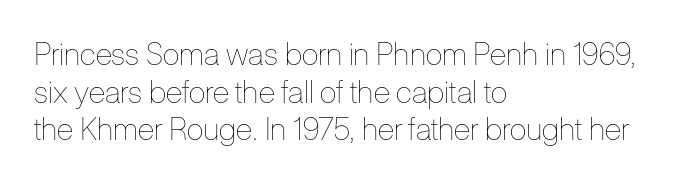
Caption: multi-line text, flush left, ragged right. The passage shown is typed in a proportional face where columns would drift. Letters rest on an invisible, unmarked baseline. Rendered with straight, roman letterforms. Stroke mass is kept to a normal reading level or below. Compared with typical body copy, the letter spacing here is the same.
